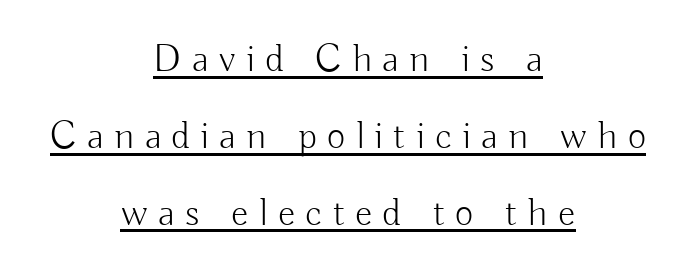
The image shows 40 px light sans-serif type, upright; set centered, loose line spacing (1.92x), unusually wide letter spacing (+0.26 em), underlined; low stroke contrast and a small x-height.
